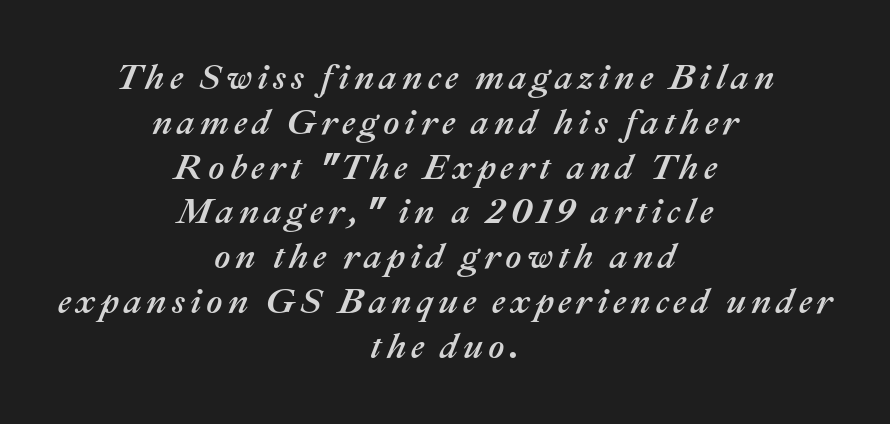
{"italic": "yes", "lean": "right", "slant_degrees": 22, "width": "normal", "stroke_contrast": "medium", "x_height": "medium", "monospaced": "no", "underline": "no", "align": "center", "line_spacing": "normal", "line_spacing_ratio": 1.28, "glyph_px": 35}
